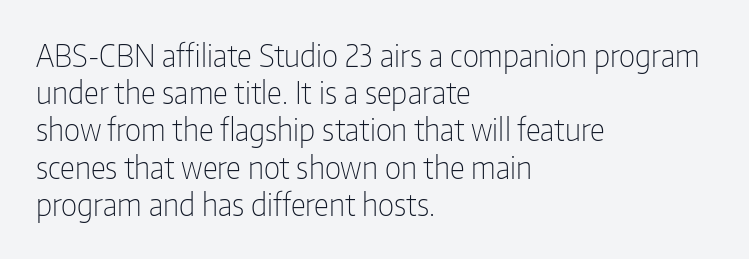
Unmarked baselines from the first word to the last. The passage shown is typeset with a sans-serif family. A typesetter would call this zero additional tracking. The letterforms sit at book weight or below. The lines in this sample share a left origin and differ only in where they stop.
